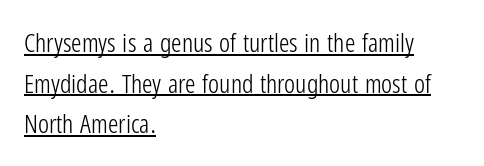
The image shows 26 px text type, upright; set left-aligned, normal line spacing (1.56x), normal letter spacing, underlined.
